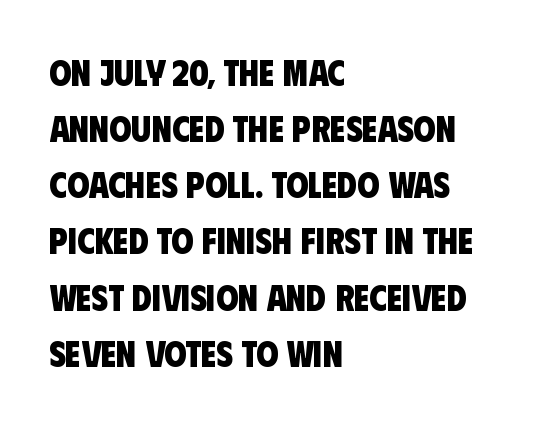
In terms of letterspacing, this is plain default setting. Does the leading feel generous? No, just average. To sum up the face: it is a sans, with no serifs. Spacing verdict: proportional, widths tailored to each character. Heavy-handed strokes throughout: this text is bold. The specimen omits any rule beneath the text block's lines.
